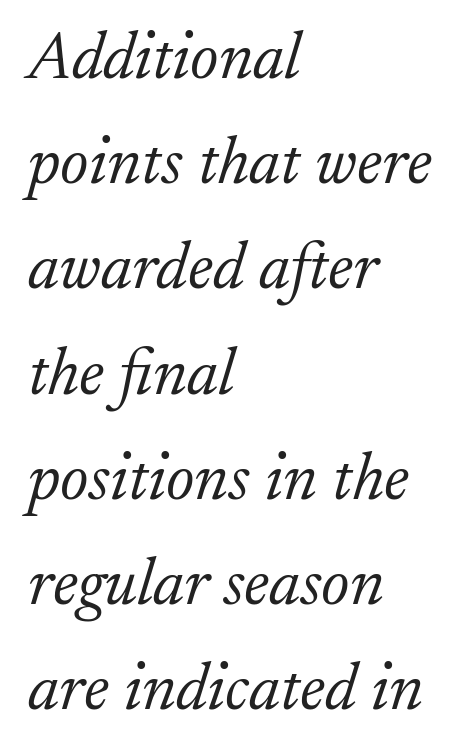
Q: Is the text bold? A: No.
Q: Is the text italic (slanted)? A: Yes, it leans right by about 17 degrees.
Q: Is the typeface a serif or a sans-serif typeface? A: Serif.
Q: Is the text underlined? A: No.
Q: How is the paragraph aligned? A: Left-aligned.
Q: Is the spacing between letters normal or unusually wide? A: Normal.
Q: Is the spacing between lines tight, normal or loose? A: Normal.
Q: Width (condensed, normal, or wide)? A: Normal.
Q: Stroke contrast? A: Low.
Q: x-height? A: Small.
Q: Monospaced? A: No.
